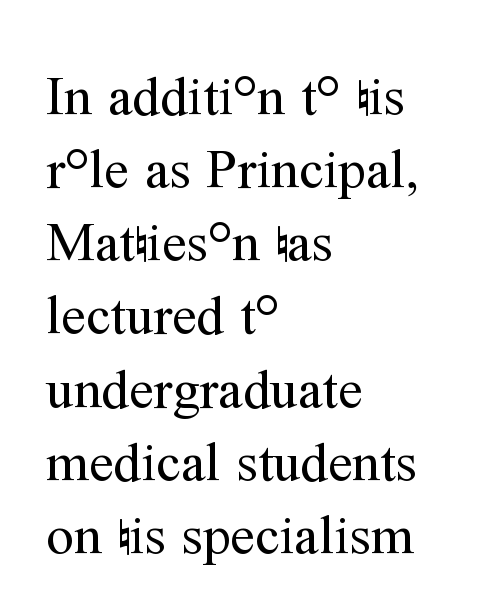
Short and long lines alike share a common starting point at left. This sample has the flowing, uneven cadence of proportional lettering. The horizontal fit of the characters is conventional and even. Posture: straight, roman, zero tilt.
